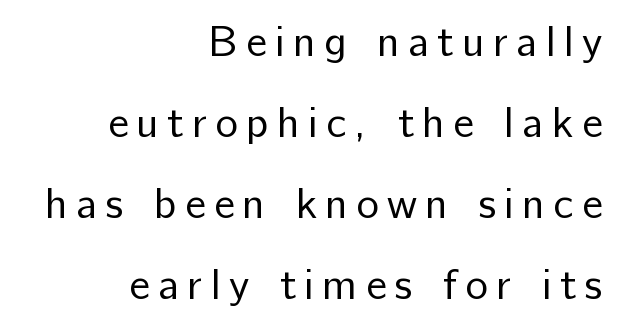
{"serif": "no", "italic": "no", "bold": "no", "weight": "regular", "width": "normal", "stroke_contrast": "low", "x_height": "medium", "monospaced": "no", "underline": "no", "align": "right", "line_spacing_ratio": 1.88, "glyph_px": 43}
